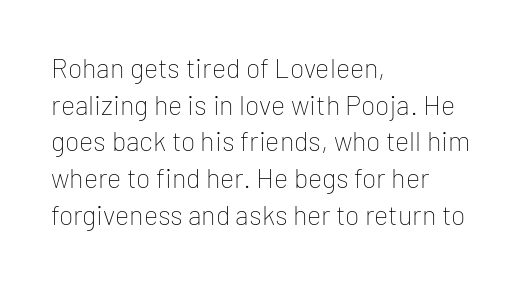
The image shows 27 px text type, upright; set left-aligned, normal line spacing (1.36x), normal letter spacing, not underlined.
